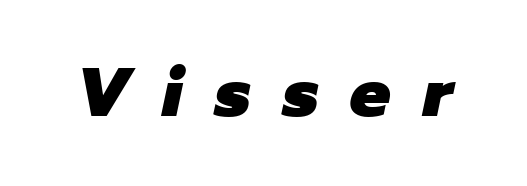
Clear beneath every line of the passage. The specimen reads as italic at a glance. Is this a fixed-width face? No — the glyphs have proportional, varying widths. Display-style spreading of the glyphs; the letterfit is very open. Strong, thick strokes mark this as bold type.
